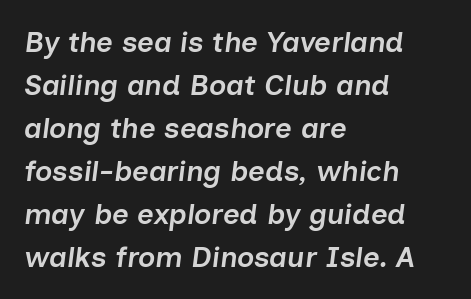
The image shows 29 px semibold type, italic (leaning right); set left-aligned, normal line spacing (1.48x), normal letter spacing, not underlined; low stroke contrast and a medium x-height.
